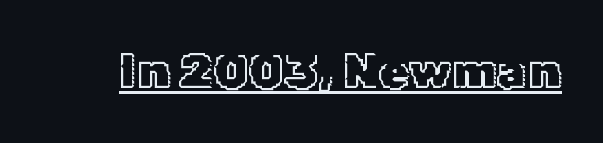
Q: Is the text italic (slanted)? A: No, it is upright.
Q: Is the text underlined? A: Yes.
Q: Is the spacing between letters normal or unusually wide? A: Normal.
Q: Width (condensed, normal, or wide)? A: Normal.
Q: x-height? A: Medium.
Q: Monospaced? A: No.
